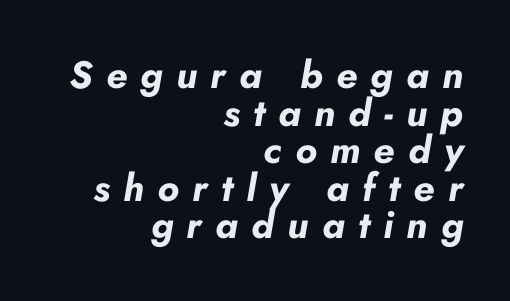
Honestly, there is no underline to notice here at all. Vertical spacing — tight. Note the varied advance widths — an 'i' is clearly narrower than an 'm'. The letters are bold, with thick, heavy strokes.
